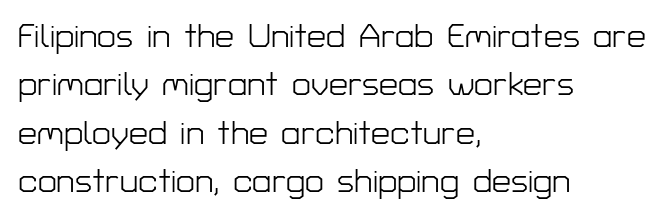
Q: Is the text bold? A: No.
Q: Is the text italic (slanted)? A: No, it is upright.
Q: Is the typeface a serif or a sans-serif typeface? A: Sans-serif.
Q: Is the text underlined? A: No.
Q: How is the paragraph aligned? A: Left-aligned.
Q: Is the spacing between letters normal or unusually wide? A: Normal.
Q: Is the spacing between lines tight, normal or loose? A: Normal.
Q: Width (condensed, normal, or wide)? A: Normal.
Q: Stroke contrast? A: Low.
Q: x-height? A: Medium.
Q: Monospaced? A: No.
